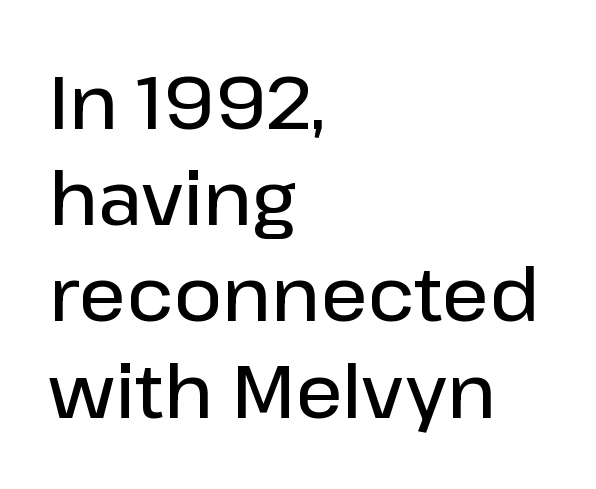
This is the regular roman posture of the typeface. Nope, no serifs anywhere on these letters. Clear beneath every line of the passage. The compositor pushed each line to the left boundary.
